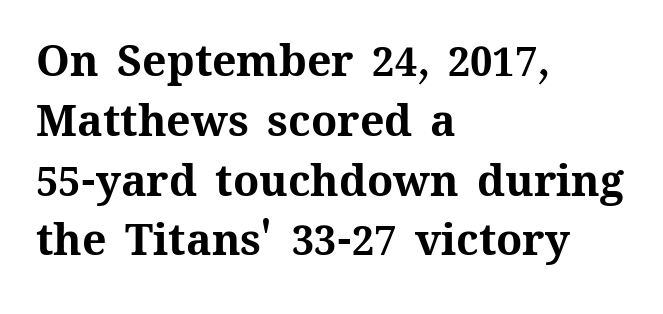
Q: Is the text bold? A: Yes.
Q: Is the text italic (slanted)? A: No, it is upright.
Q: Is the text underlined? A: No.
Q: How is the paragraph aligned? A: Left-aligned.
Q: Is the spacing between letters normal or unusually wide? A: Normal.
Q: Is the spacing between lines tight, normal or loose? A: Normal.
Q: Width (condensed, normal, or wide)? A: Normal.
Q: Stroke contrast? A: Medium.
Q: x-height? A: Medium.
Q: Monospaced? A: No.
